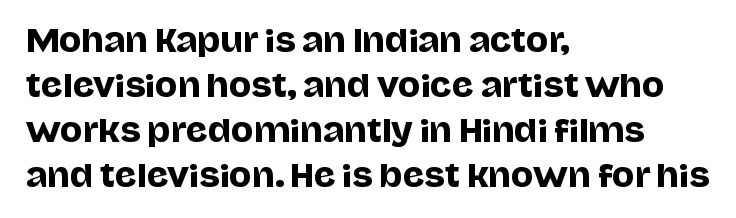
Q: Is the text italic (slanted)? A: No, it is upright.
Q: Is the typeface a serif or a sans-serif typeface? A: Sans-serif.
Q: Is the text underlined? A: No.
Q: How is the paragraph aligned? A: Left-aligned.
Q: Is the spacing between letters normal or unusually wide? A: Normal.
Q: Is the spacing between lines tight, normal or loose? A: Normal.
Q: Width (condensed, normal, or wide)? A: Normal.
Q: Stroke contrast? A: Low.
Q: x-height? A: Large.
Q: Monospaced? A: No.
